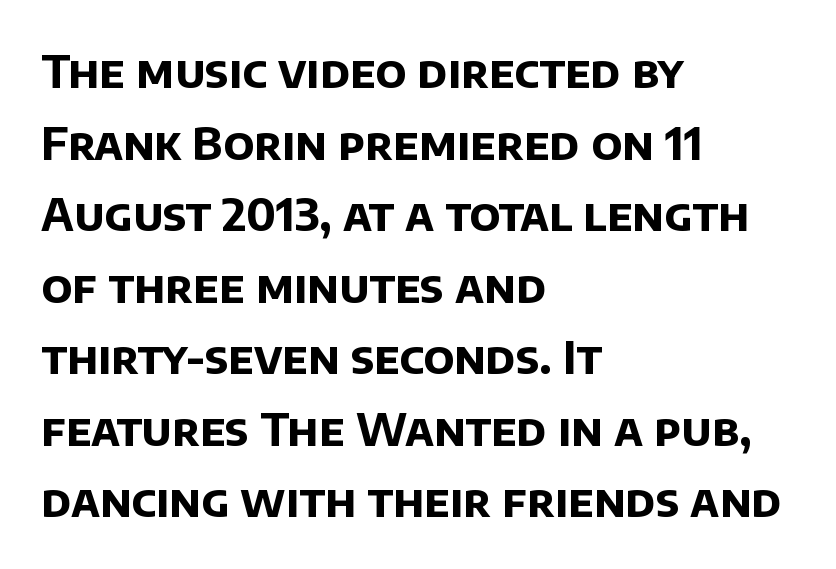
{"serif": "no", "bold": "yes", "weight": "bold", "width": "normal", "stroke_contrast": "low", "x_height": "large", "monospaced": "no", "underline": "no", "align": "left", "line_spacing": "normal", "line_spacing_ratio": 1.59, "letter_spacing": "normal", "letter_spacing_em": 0.0, "glyph_px": 45}
